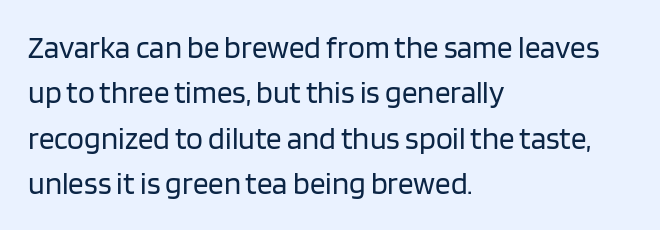
Q: Is the text bold? A: No.
Q: Is the text italic (slanted)? A: No, it is upright.
Q: Is the typeface a serif or a sans-serif typeface? A: Sans-serif.
Q: Is the text underlined? A: No.
Q: How is the paragraph aligned? A: Left-aligned.
Q: Is the spacing between letters normal or unusually wide? A: Normal.
Q: Is the spacing between lines tight, normal or loose? A: Normal.
Q: Width (condensed, normal, or wide)? A: Normal.
Q: Stroke contrast? A: Low.
Q: x-height? A: Large.
Q: Monospaced? A: No.
